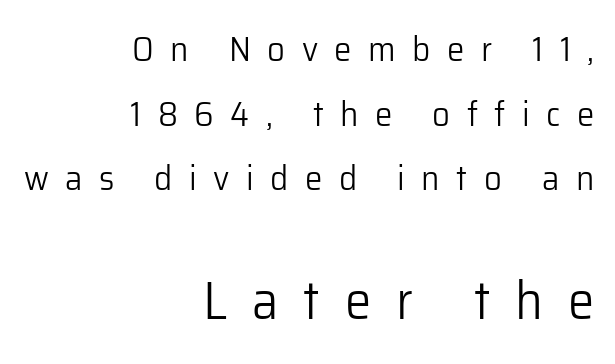
The image shows 53 px light sans-serif type, upright; set right-aligned, line spacing 1.85x, unusually wide letter spacing (+0.47 em), not underlined; the second (bottom) block is 1.51x larger; low stroke contrast and a medium x-height.
